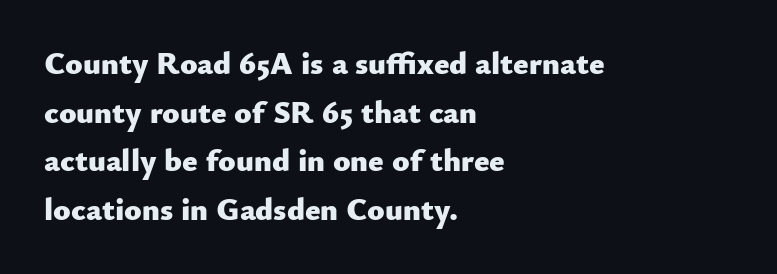
A normal amount of white space separates one row of letters from the next. Type without underlining. The type is set solid horizontally, with unmodified tracking. What weight is shown? A full bold with thick strokes. Italic? Not at all — the glyphs are vertical. Typeset ragged right — the left edge is the straight one.
